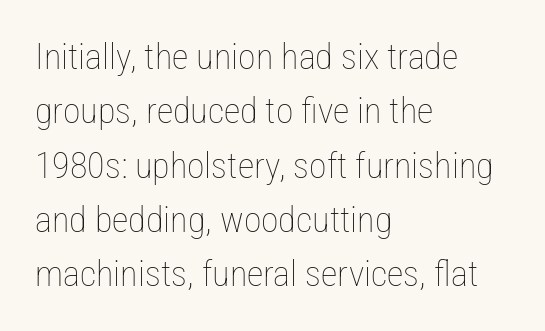
Q: Is the text bold? A: No.
Q: Is the text italic (slanted)? A: No, it is upright.
Q: Is the text underlined? A: No.
Q: How is the paragraph aligned? A: Left-aligned.
Q: Is the spacing between letters normal or unusually wide? A: Normal.
Q: Is the spacing between lines tight, normal or loose? A: Normal.
Q: Width (condensed, normal, or wide)? A: Condensed.
Q: Stroke contrast? A: Low.
Q: x-height? A: Medium.
Q: Monospaced? A: No.
